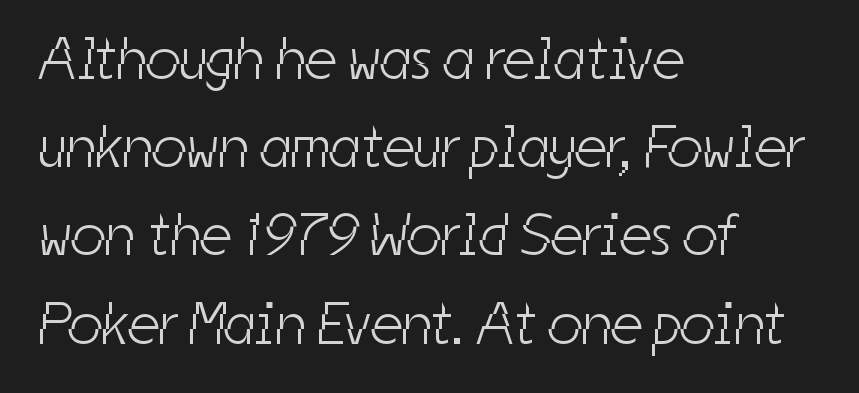
Is the letter spacing exaggerated? No — it looks like the ordinary default. This sample uses a sans-serif face. Compared with a typical body face, this is equally light or lighter still. The passage is arranged the way most books set body copy — flush left. Each letter keeps its own natural width here, so spacing adapts to shape. Rows of type keep a routine distance in the vertical direction.
